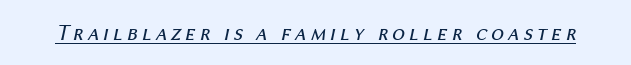
Think standard paragraph weight, or any step lighter than that. Looking at the ascenders, they clearly lean. Does a line run under the words? Yes, clearly.
